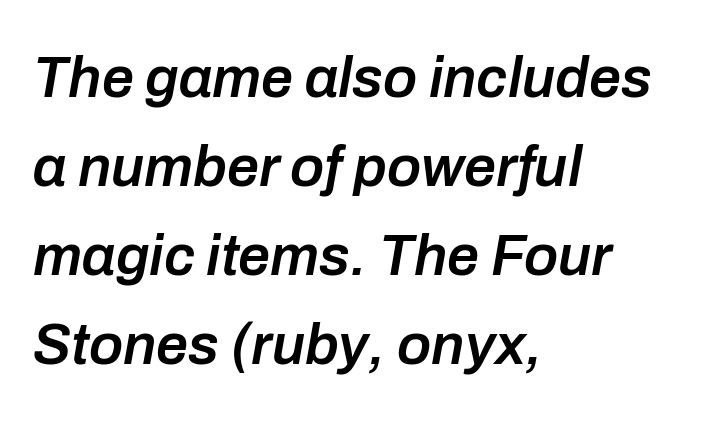
Q: Is the text bold? A: Semi-bold.
Q: Is the text italic (slanted)? A: Yes, it leans right by about 10 degrees.
Q: Is the text underlined? A: No.
Q: How is the paragraph aligned? A: Left-aligned.
Q: Is the spacing between letters normal or unusually wide? A: Normal.
Q: Is the spacing between lines tight, normal or loose? A: Normal.
Q: Width (condensed, normal, or wide)? A: Normal.
Q: Stroke contrast? A: Low.
Q: x-height? A: Medium.
Q: Monospaced? A: No.
